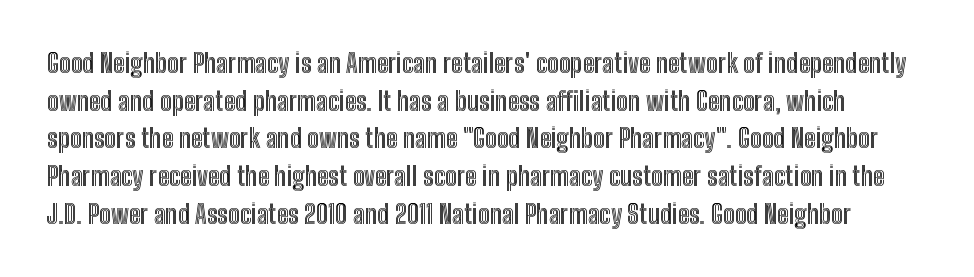
{"italic": "no", "underline": "no", "line_spacing": "normal", "line_spacing_ratio": 1.45, "letter_spacing": "normal", "letter_spacing_em": 0.0, "glyph_px": 26}
